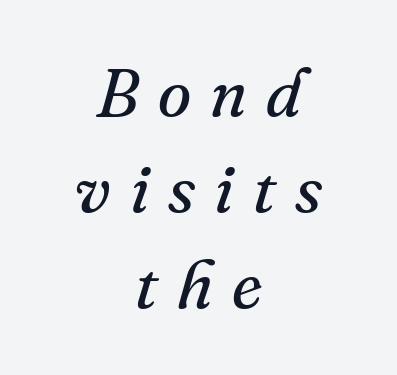
{"serif": "yes", "italic": "yes", "lean": "right", "slant_degrees": 16, "bold": "no", "weight": "regular", "width": "normal", "stroke_contrast": "medium", "x_height": "small", "monospaced": "no", "underline": "no", "align": "center", "line_spacing": "normal", "line_spacing_ratio": 1.41, "letter_spacing": "wide", "letter_spacing_em": 0.28, "glyph_px": 68}
